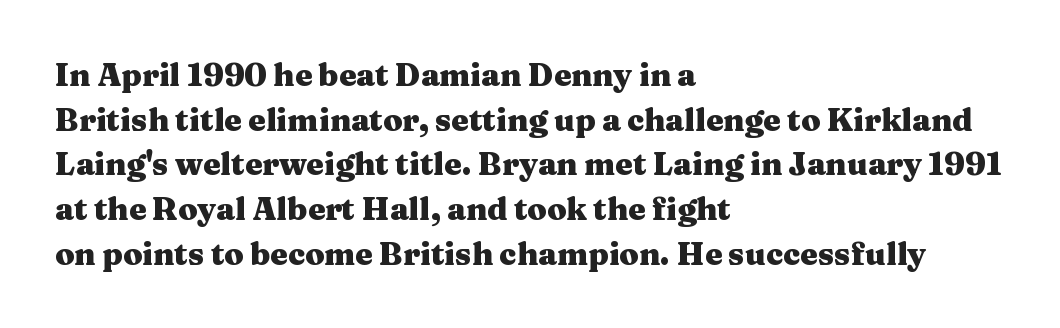
{"serif": "yes", "italic": "no", "bold": "yes", "weight": "heavy", "width": "wide", "stroke_contrast": "medium", "x_height": "medium", "monospaced": "no", "underline": "no", "align": "left", "line_spacing": "normal", "line_spacing_ratio": 1.44, "letter_spacing": "normal", "letter_spacing_em": 0.0, "glyph_px": 31}
